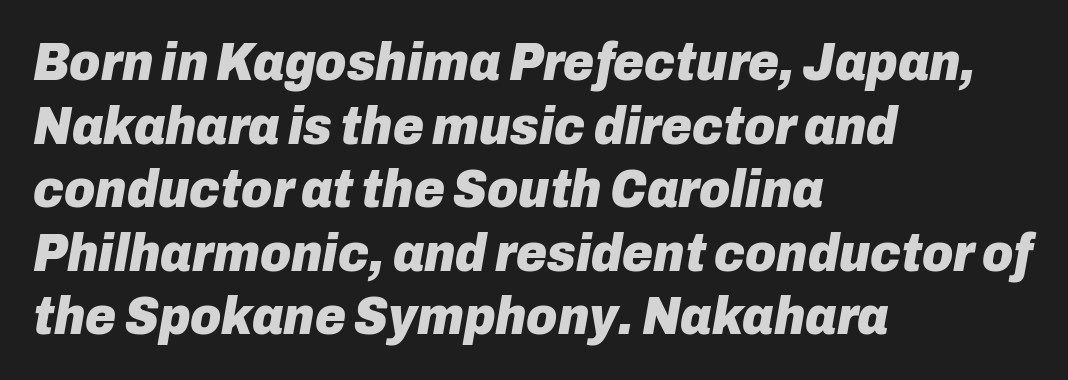
Every character sits at an angle, as italics do. Caption: multi-line text, flush left, ragged right. Spacing verdict: proportional, widths tailored to each character. The foot of each line stays bare and open. Emphasis by weight is at full strength: bold. How are the letters spaced? Ordinarily, with no added tracking.
